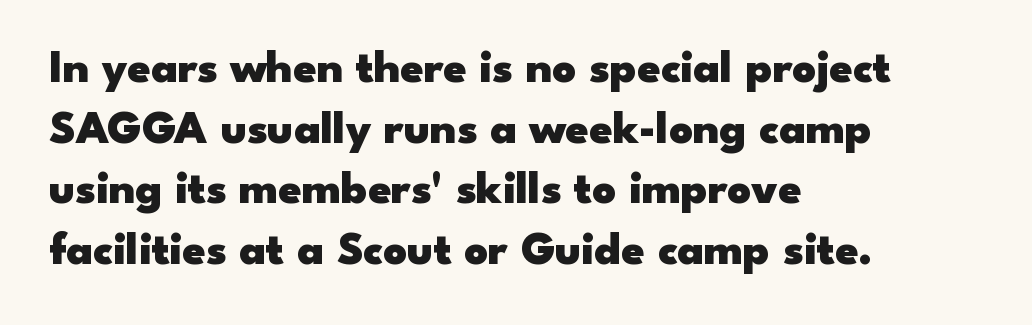
{"serif": "no", "italic": "no", "bold": "yes", "weight": "heavy", "width": "wide", "stroke_contrast": "low", "x_height": "small", "monospaced": "no", "underline": "no", "align": "left", "line_spacing": "normal", "line_spacing_ratio": 1.32, "letter_spacing": "normal", "letter_spacing_em": 0.0, "glyph_px": 46}
